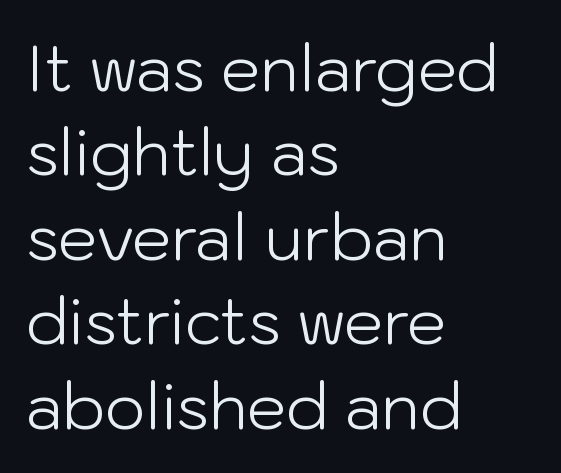
Q: Is the text bold? A: No.
Q: Is the text italic (slanted)? A: No, it is upright.
Q: Is the typeface a serif or a sans-serif typeface? A: Sans-serif.
Q: Is the text underlined? A: No.
Q: How is the paragraph aligned? A: Left-aligned.
Q: Is the spacing between letters normal or unusually wide? A: Normal.
Q: Is the spacing between lines tight, normal or loose? A: Normal.
Q: Width (condensed, normal, or wide)? A: Normal.
Q: Stroke contrast? A: Low.
Q: x-height? A: Medium.
Q: Monospaced? A: No.
